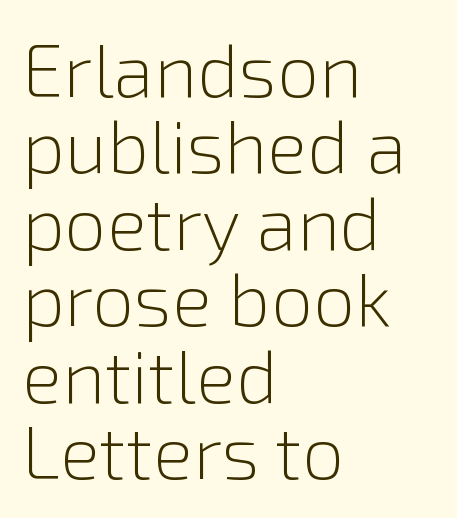
The image shows 75 px light sans-serif type, upright; set left-aligned, tight line spacing (1.02x), normal letter spacing, not underlined; a medium x-height.
